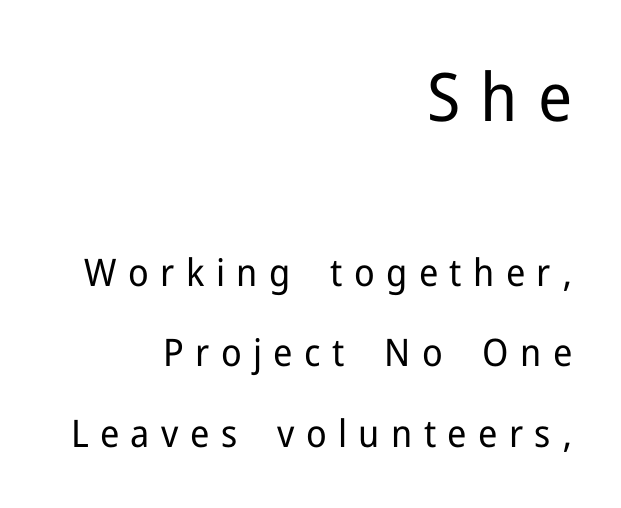
These lines were composed using upright roman letters. Stroke mass is kept to a normal reading level or below. Interline gaps are noticeably wide in this sample. Bigger letters appear in the top chunk; the bottom chunk is reduced. The setting favours the right margin, as signatures and pull-quotes sometimes do.
